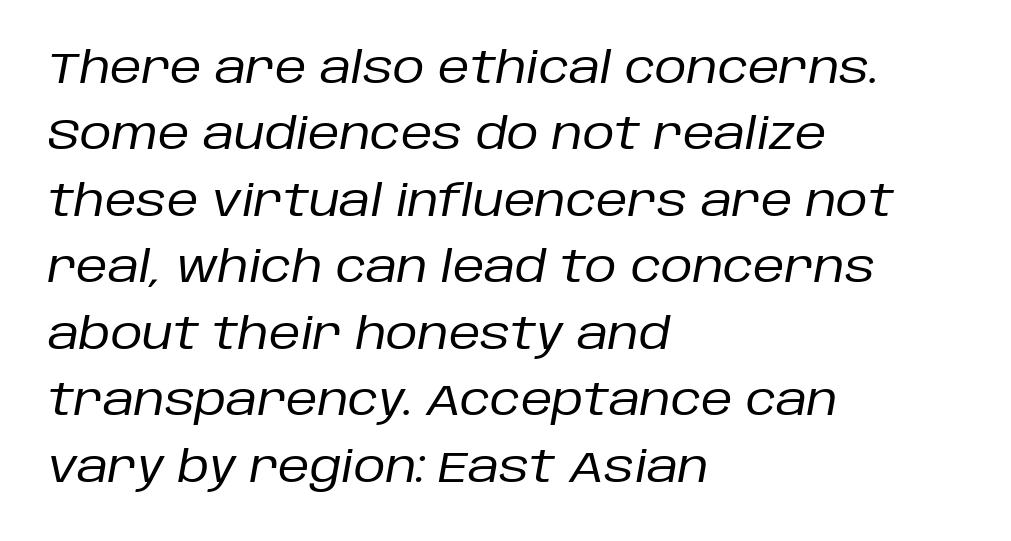
{"italic": "yes", "lean": "right", "slant_degrees": 10, "bold": "no", "weight": "regular", "width": "normal", "stroke_contrast": "low", "x_height": "large", "monospaced": "no", "underline": "no", "align": "left", "line_spacing": "normal", "line_spacing_ratio": 1.51, "letter_spacing": "normal", "letter_spacing_em": 0.0, "glyph_px": 44}
